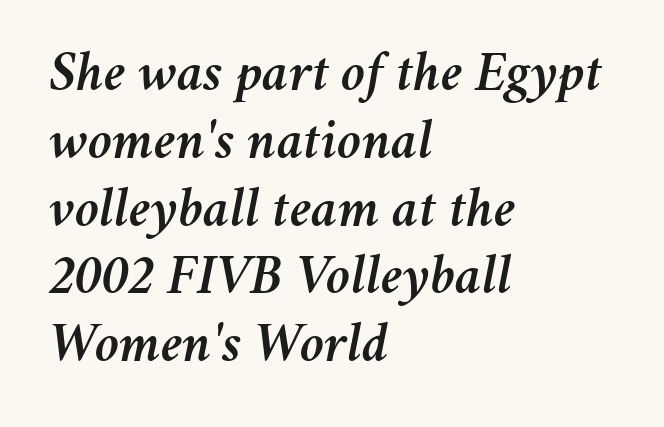
The image shows 56 px text type, italic (leaning right); set left-aligned, line spacing 1.21x, normal letter spacing, not underlined; medium stroke contrast and a medium x-height.
